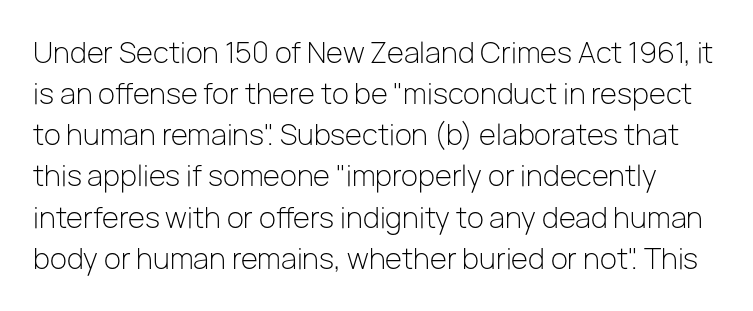
Q: Is the text bold? A: No.
Q: Is the text italic (slanted)? A: No, it is upright.
Q: Is the typeface a serif or a sans-serif typeface? A: Sans-serif.
Q: Is the text underlined? A: No.
Q: Is the spacing between letters normal or unusually wide? A: Normal.
Q: Is the spacing between lines tight, normal or loose? A: Normal.
Q: Width (condensed, normal, or wide)? A: Normal.
Q: Stroke contrast? A: Low.
Q: x-height? A: Medium.
Q: Monospaced? A: No.
